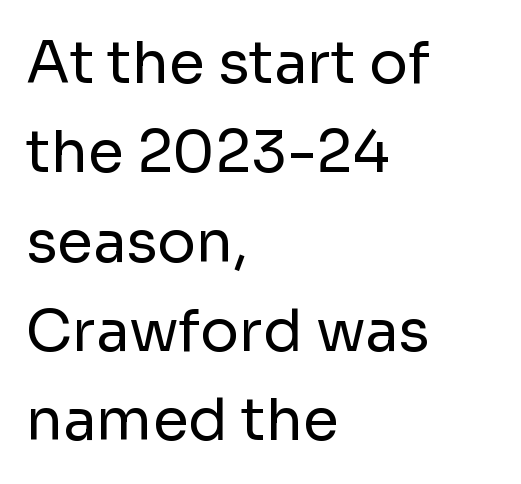
Q: Is the text bold? A: No.
Q: Is the text italic (slanted)? A: No, it is upright.
Q: Is the typeface a serif or a sans-serif typeface? A: Sans-serif.
Q: Is the text underlined? A: No.
Q: How is the paragraph aligned? A: Left-aligned.
Q: Is the spacing between letters normal or unusually wide? A: Normal.
Q: Is the spacing between lines tight, normal or loose? A: Normal.
Q: Width (condensed, normal, or wide)? A: Normal.
Q: Stroke contrast? A: Low.
Q: x-height? A: Medium.
Q: Monospaced? A: No.
